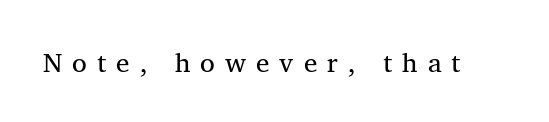
Observe the wide spacing: letters keep a clear distance from each other. Lines of text with bare space underneath. Is the stroke heavy? The answer is a plain regular-or-lighter. Ordinary non-slanted type is in use.
